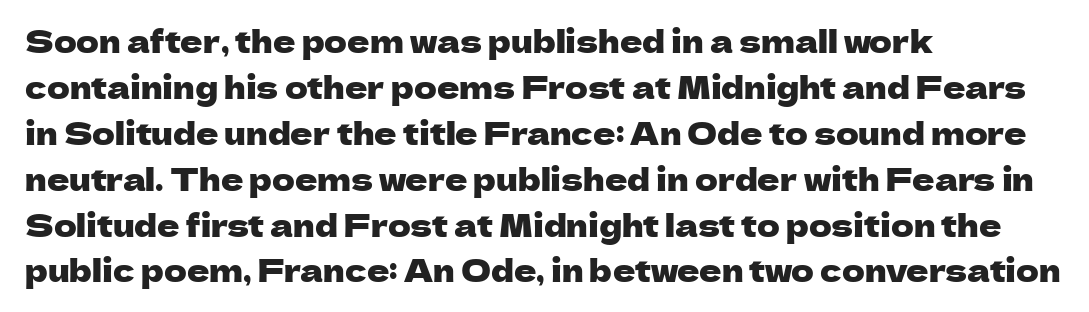
Q: Is the text italic (slanted)? A: No, it is upright.
Q: Is the typeface a serif or a sans-serif typeface? A: Sans-serif.
Q: Is the text underlined? A: No.
Q: How is the paragraph aligned? A: Left-aligned.
Q: Is the spacing between letters normal or unusually wide? A: Normal.
Q: Is the spacing between lines tight, normal or loose? A: Normal.
Q: Width (condensed, normal, or wide)? A: Normal.
Q: Stroke contrast? A: Low.
Q: x-height? A: Medium.
Q: Monospaced? A: No.
